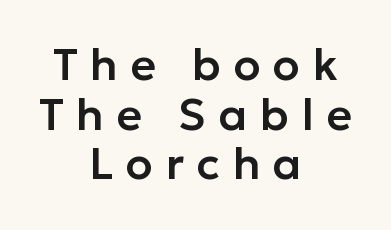
{"serif": "no", "italic": "no", "width": "normal", "stroke_contrast": "low", "x_height": "medium", "monospaced": "no", "underline": "no", "align": "center", "line_spacing": "tight", "line_spacing_ratio": 1.13, "letter_spacing": "wide", "letter_spacing_em": 0.29, "glyph_px": 44}
